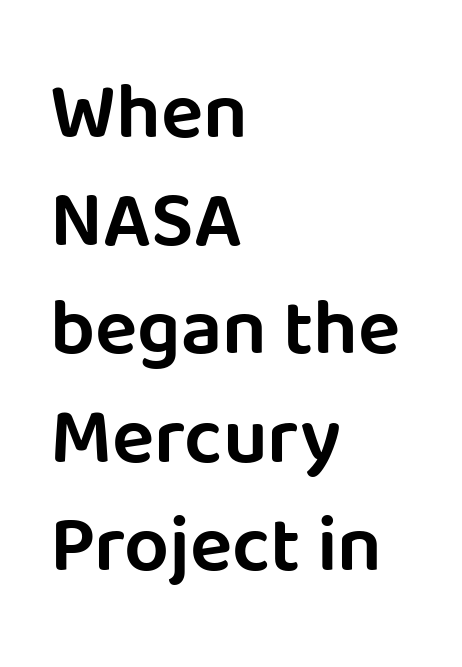
{"serif": "no", "italic": "no", "width": "normal", "stroke_contrast": "low", "x_height": "large", "monospaced": "no", "underline": "no", "align": "left", "line_spacing": "normal", "line_spacing_ratio": 1.37, "letter_spacing": "normal", "letter_spacing_em": 0.0, "glyph_px": 79}
